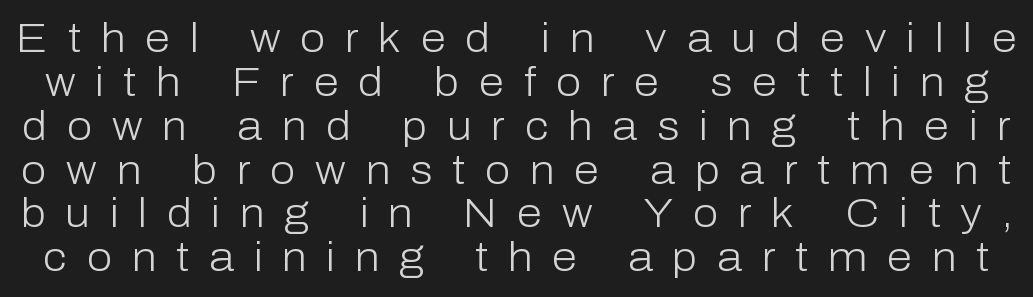
The image shows 41 px light sans-serif type, upright; set tight line spacing (1.07x), unusually wide letter spacing (+0.48 em), not underlined; low stroke contrast and a medium x-height.
